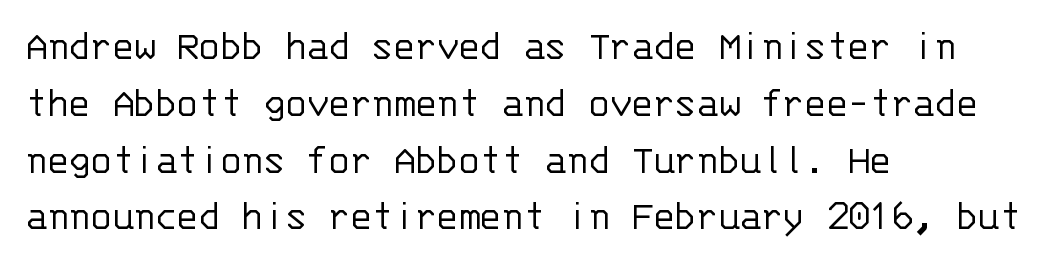
The image shows 44 px light sans-serif type, upright, monospaced; set left-aligned, normal line spacing (1.29x), normal letter spacing, not underlined; low stroke contrast and a large x-height.
